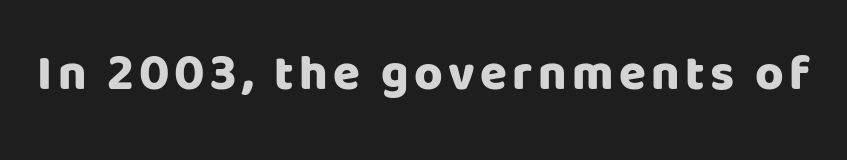
Looks like regular typesetting: each glyph gets only the width it needs. The type sits square on the baseline with zero lean. No feet cap the strokes, marking this as sans-serif type. The rendering uses a bold face; every stroke is thick and dark.
